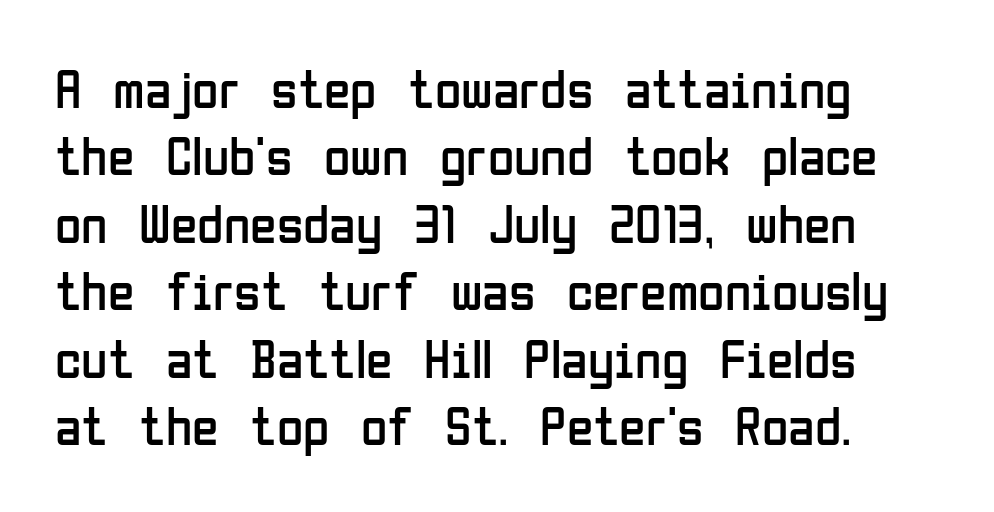
Q: Is the text bold? A: No.
Q: Is the text italic (slanted)? A: No, it is upright.
Q: Is the typeface a serif or a sans-serif typeface? A: Sans-serif.
Q: Is the text underlined? A: No.
Q: Is the spacing between letters normal or unusually wide? A: Normal.
Q: Is the spacing between lines tight, normal or loose? A: Normal.
Q: Width (condensed, normal, or wide)? A: Condensed.
Q: Stroke contrast? A: Low.
Q: x-height? A: Medium.
Q: Monospaced? A: No.
